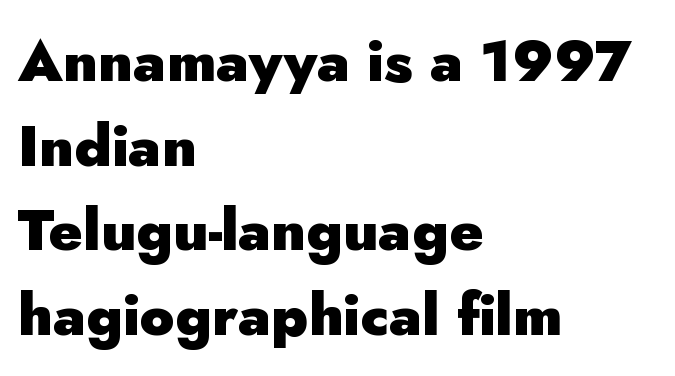
{"serif": "no", "italic": "no", "bold": "yes", "weight": "heavy", "width": "normal", "stroke_contrast": "low", "x_height": "small", "monospaced": "no", "underline": "no", "align": "left", "line_spacing": "normal", "line_spacing_ratio": 1.46, "letter_spacing": "normal", "letter_spacing_em": 0.0, "glyph_px": 58}
